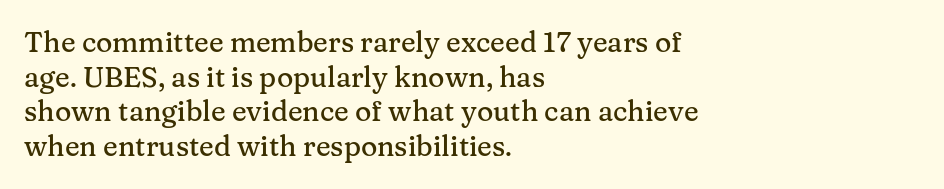
The image shows 28 px serif type, upright; set left-aligned, line spacing 1.24x, normal letter spacing, not underlined; medium stroke contrast and a medium x-height.
